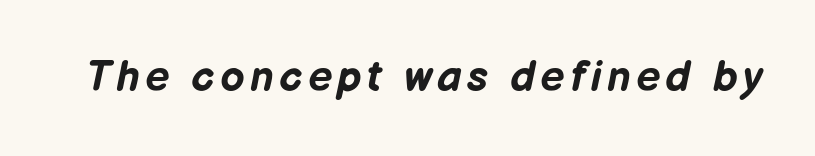
The image shows 43 px bold type, italic (leaning right); set not underlined; low stroke contrast and a medium x-height.
